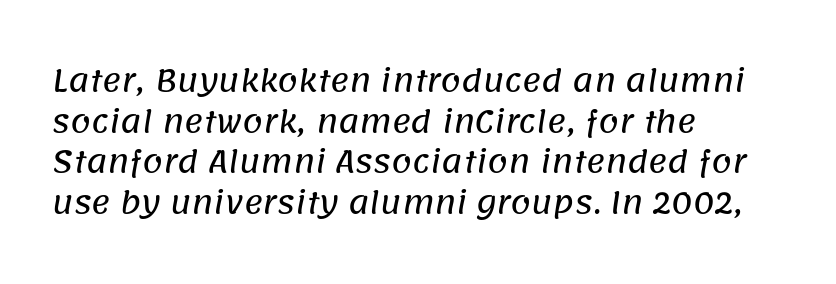
To sum up the face: it is a sans, with no serifs. Looks like regular typesetting: each glyph gets only the width it needs. Caption: standard tracking, unaltered. Normally led — the rows are evenly, conventionally spaced. The typesetter chose a ragged-right arrangement here. The foot of each line stays bare and open.
